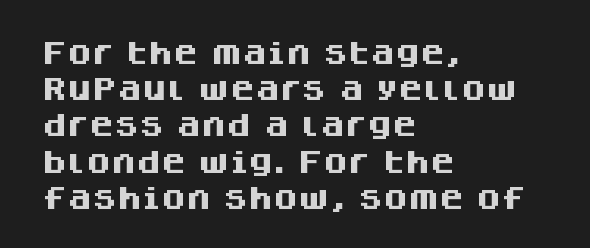
{"italic": "no", "bold": "yes", "underline": "no", "align": "left", "line_spacing": "normal", "line_spacing_ratio": 1.45, "letter_spacing": "normal", "letter_spacing_em": 0.0, "glyph_px": 25}
